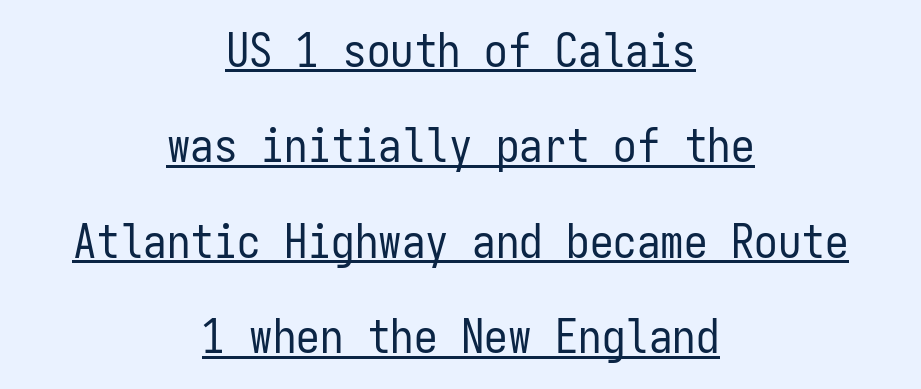
Q: Is the text bold? A: No.
Q: Is the text italic (slanted)? A: No, it is upright.
Q: Is the typeface a serif or a sans-serif typeface? A: Sans-serif.
Q: Is the text underlined? A: Yes.
Q: How is the paragraph aligned? A: Centered.
Q: Is the spacing between letters normal or unusually wide? A: Normal.
Q: Is the spacing between lines tight, normal or loose? A: Loose.
Q: Width (condensed, normal, or wide)? A: Condensed.
Q: Stroke contrast? A: Low.
Q: x-height? A: Medium.
Q: Monospaced? A: Yes.
